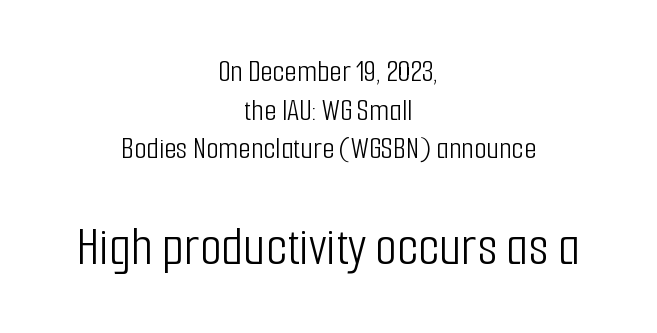
{"serif": "no", "italic": "no", "bold": "no", "weight": "light", "width": "condensed", "stroke_contrast": "low", "x_height": "medium", "monospaced": "no", "underline": "no", "align": "center", "line_spacing_ratio": 1.21, "letter_spacing": "normal", "letter_spacing_em": 0.0, "larger_block": "second", "size_ratio": 1.75, "glyph_px": 56}
